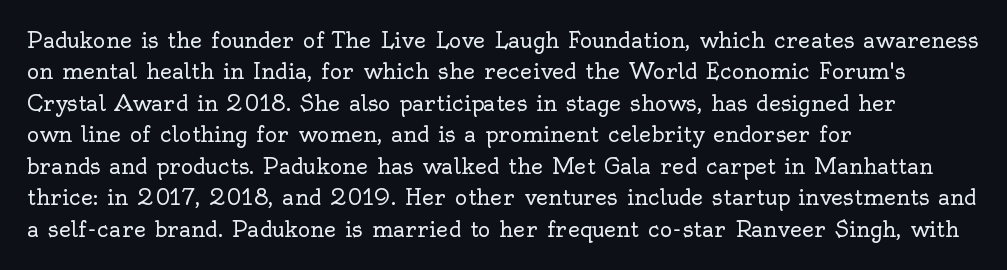
The image shows 21 px text type, upright; set left-aligned, normal line spacing (1.5x), normal letter spacing, not underlined.
